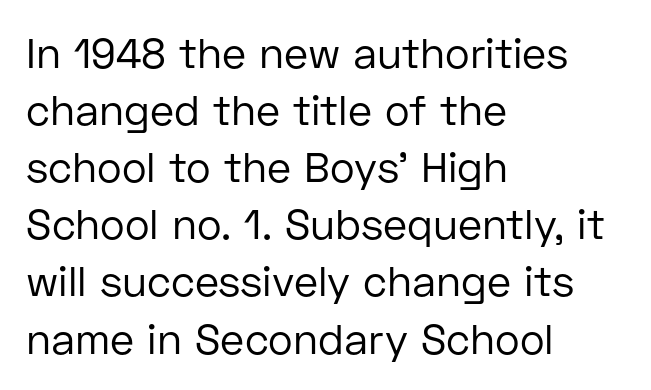
Q: Is the text bold? A: No.
Q: Is the text italic (slanted)? A: No, it is upright.
Q: Is the typeface a serif or a sans-serif typeface? A: Sans-serif.
Q: Is the text underlined? A: No.
Q: How is the paragraph aligned? A: Left-aligned.
Q: Is the spacing between letters normal or unusually wide? A: Normal.
Q: Is the spacing between lines tight, normal or loose? A: Normal.
Q: Width (condensed, normal, or wide)? A: Normal.
Q: Stroke contrast? A: Low.
Q: x-height? A: Medium.
Q: Monospaced? A: No.
